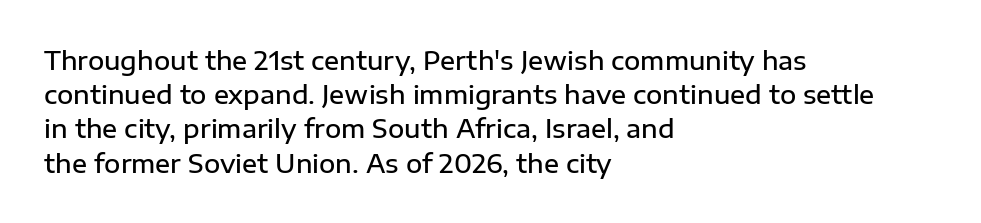
Q: Is the text bold? A: Semi-bold.
Q: Is the text italic (slanted)? A: No, it is upright.
Q: Is the text underlined? A: No.
Q: How is the paragraph aligned? A: Left-aligned.
Q: Is the spacing between letters normal or unusually wide? A: Normal.
Q: Is the spacing between lines tight, normal or loose? A: Normal.
